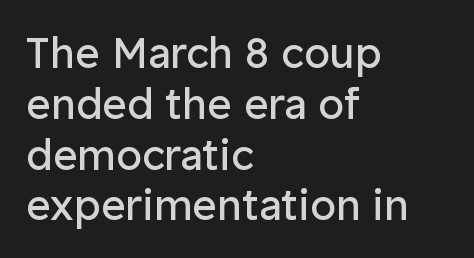
{"serif": "no", "italic": "no", "bold": "no", "weight": "regular", "width": "normal", "stroke_contrast": "low", "x_height": "medium", "monospaced": "no", "underline": "no", "align": "left", "line_spacing_ratio": 1.21, "letter_spacing": "normal", "letter_spacing_em": 0.0, "glyph_px": 42}
